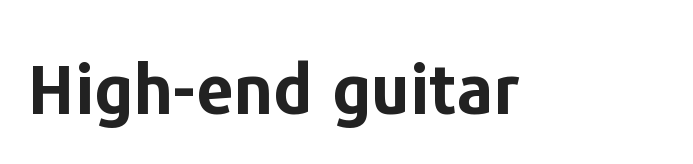
The image shows 67 px bold sans-serif type, upright; set normal letter spacing, not underlined; low stroke contrast and a medium x-height.
